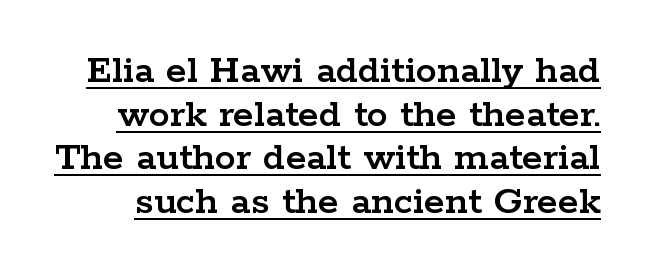
{"serif": "yes", "italic": "no", "width": "wide", "stroke_contrast": "low", "x_height": "medium", "monospaced": "no", "underline": "yes", "line_spacing": "tight", "line_spacing_ratio": 1.04, "letter_spacing": "normal", "letter_spacing_em": 0.0, "glyph_px": 42}
